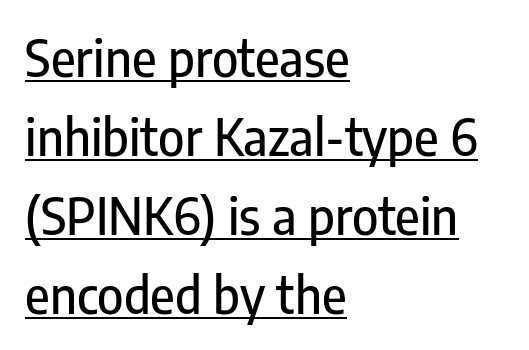
{"serif": "no", "italic": "no", "width": "condensed", "stroke_contrast": "low", "x_height": "medium", "monospaced": "no", "underline": "yes", "align": "left", "line_spacing": "normal", "line_spacing_ratio": 1.58, "letter_spacing": "normal", "letter_spacing_em": 0.0, "glyph_px": 50}
